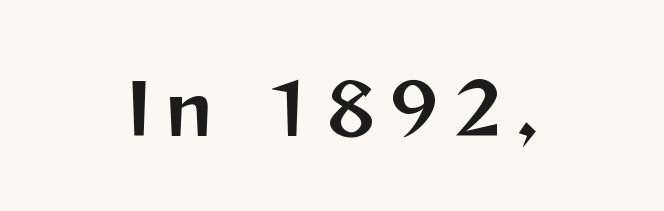
{"serif": "no", "italic": "no", "width": "normal", "stroke_contrast": "medium", "x_height": "medium", "monospaced": "no", "underline": "no", "align": "center", "letter_spacing": "wide", "letter_spacing_em": 0.2, "glyph_px": 70}
